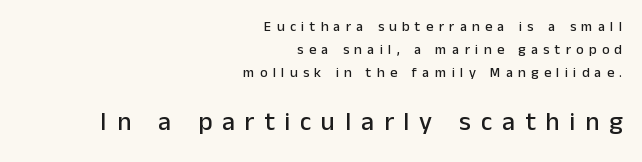
Q: Is the text italic (slanted)? A: No, it is upright.
Q: Is the text underlined? A: No.
Q: How is the paragraph aligned? A: Right-aligned.
Q: Is the spacing between letters normal or unusually wide? A: Unusually wide.
Q: Is the spacing between lines tight, normal or loose? A: Normal.
Q: Which block of text is set in a larger size, the first (top) or the second (bottom)? A: The second (bottom) one.
